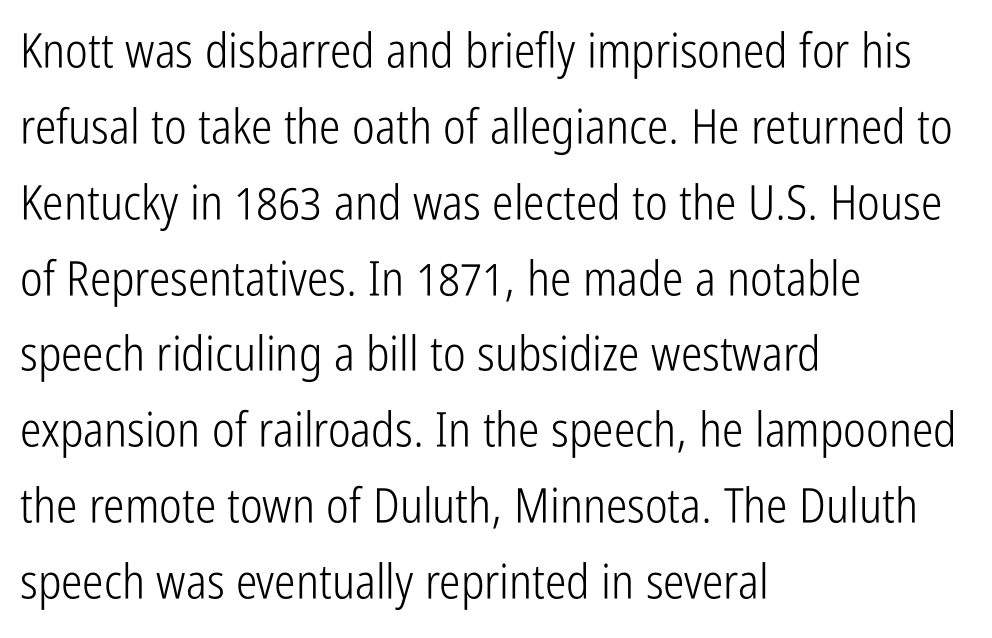
Leading: standard. Leftover space on each line is placed entirely after the last word. Check where the strokes stop: nothing finishes them off — pure sans. No word sits above an underline. Is the stroke heavy? The answer is a plain regular-or-lighter.
